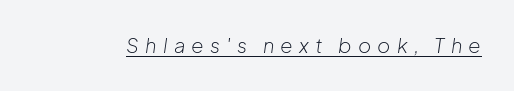
{"italic": "yes", "lean": "right", "slant_degrees": 8, "bold": "no", "underline": "yes", "letter_spacing": "wide", "letter_spacing_em": 0.31, "glyph_px": 20}
